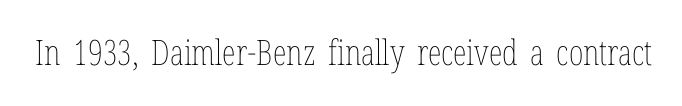
Q: Is the text bold? A: No.
Q: Is the text italic (slanted)? A: No, it is upright.
Q: Is the text underlined? A: No.
Q: Is the spacing between letters normal or unusually wide? A: Normal.
Q: Width (condensed, normal, or wide)? A: Condensed.
Q: Stroke contrast? A: Low.
Q: x-height? A: Medium.
Q: Monospaced? A: No.
